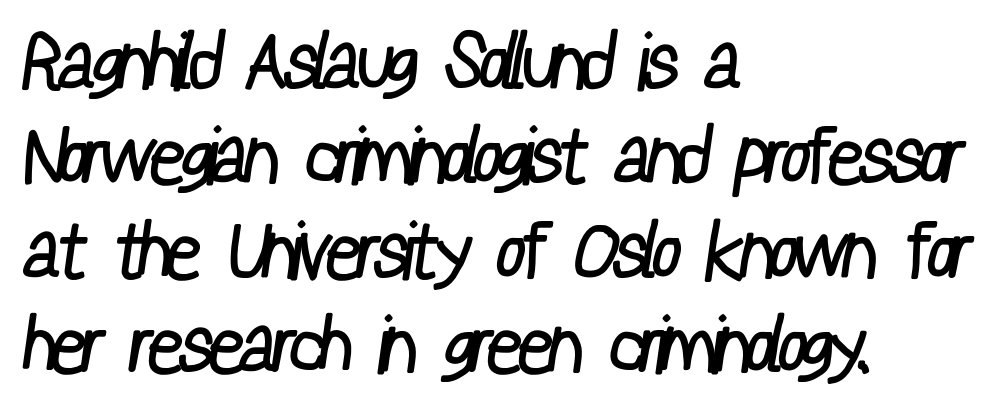
The image shows 78 px regular-weight, condensed sans-serif type; set left-aligned, line spacing 1.21x, normal letter spacing, not underlined; low stroke contrast and a medium x-height.
